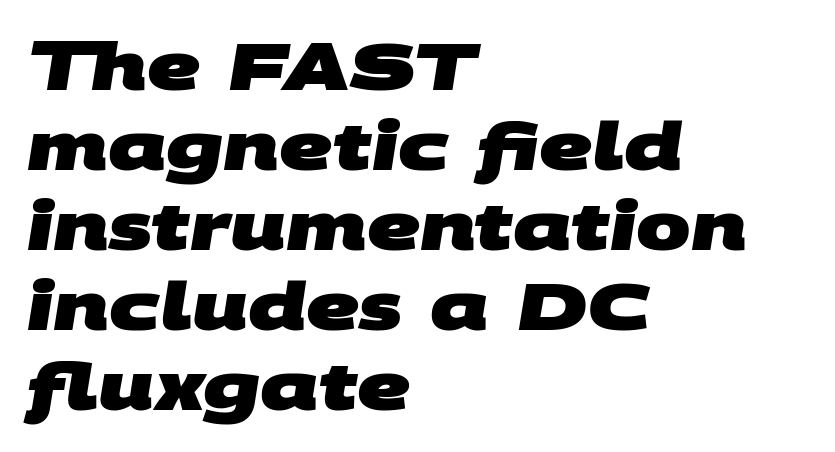
The image shows 65 px heavy, wide sans-serif type; set left-aligned, line spacing 1.23x, normal letter spacing, not underlined; medium stroke contrast and a large x-height.
